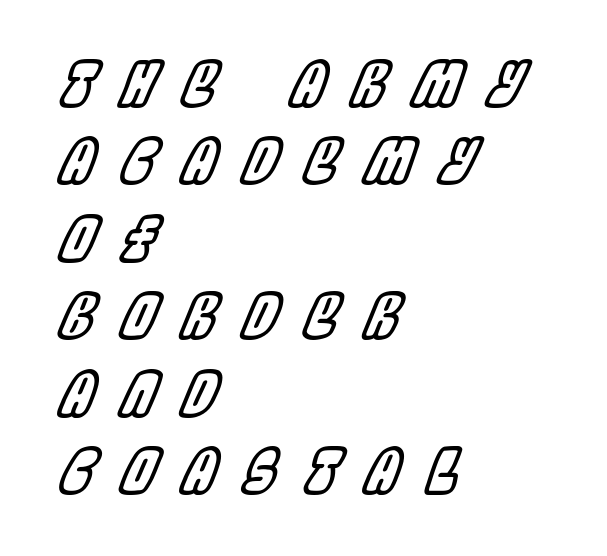
The image shows 61 px condensed type, italic (leaning right); set left-aligned, normal line spacing (1.27x), unusually wide letter spacing (+0.44 em), not underlined; a large x-height.
